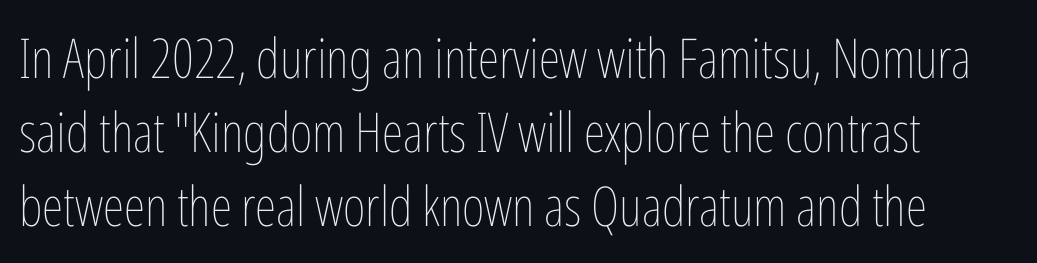
Looks like regular typesetting: each glyph gets only the width it needs. In terms of leading, this rendering sits right in the middle. A light-to-regular cut is what we see here. The foot of each line stays bare and open. Is the letter spacing exaggerated? No — it looks like the ordinary default.
